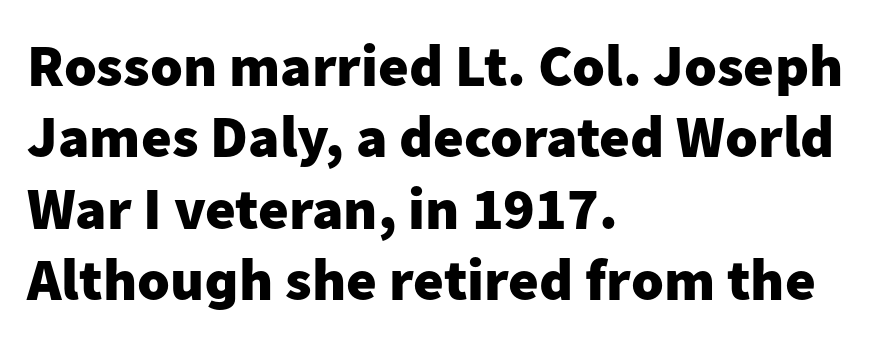
{"serif": "no", "italic": "no", "bold": "yes", "weight": "heavy", "width": "normal", "stroke_contrast": "low", "x_height": "medium", "monospaced": "no", "underline": "no", "align": "left", "line_spacing_ratio": 1.21, "letter_spacing": "normal", "letter_spacing_em": 0.0, "glyph_px": 59}
